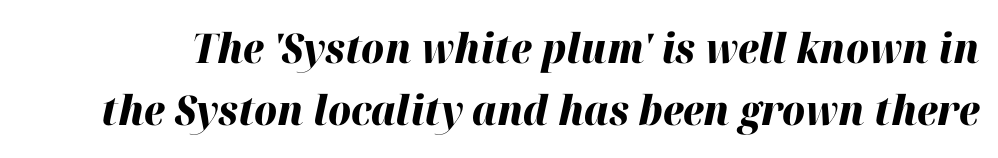
Q: Is the text bold? A: Yes.
Q: Is the text italic (slanted)? A: Yes, it leans right by about 12 degrees.
Q: Is the text underlined? A: No.
Q: Is the spacing between letters normal or unusually wide? A: Normal.
Q: Is the spacing between lines tight, normal or loose? A: Normal.
Q: Width (condensed, normal, or wide)? A: Normal.
Q: Stroke contrast? A: High.
Q: x-height? A: Medium.
Q: Monospaced? A: No.
